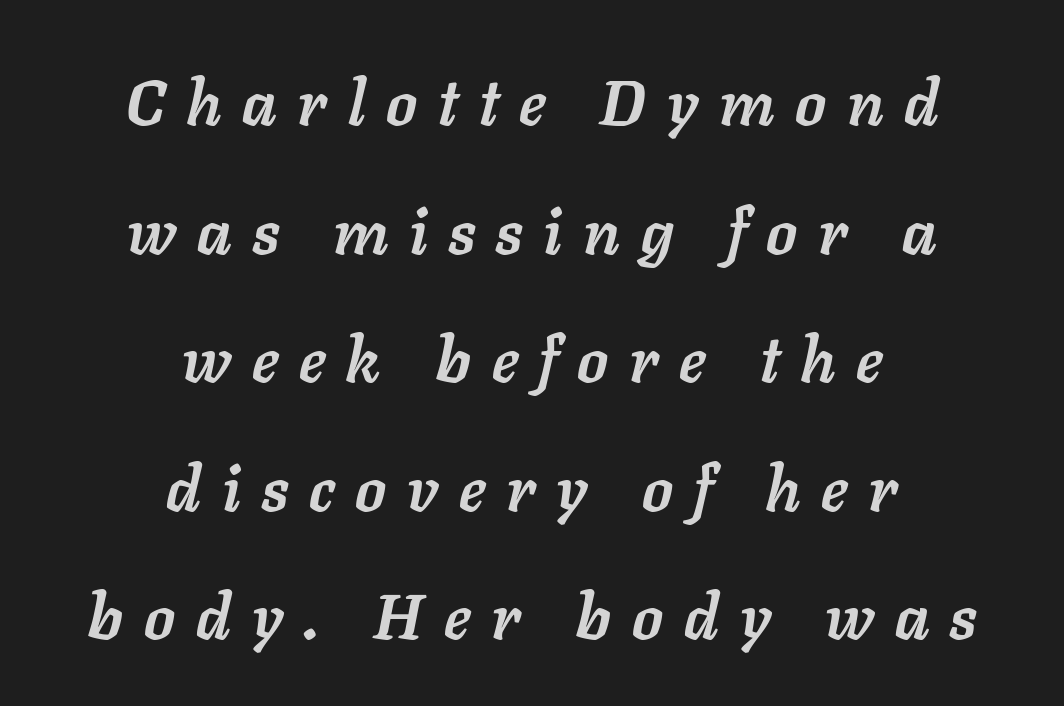
{"italic": "yes", "lean": "right", "slant_degrees": 11, "bold": "yes", "weight": "semibold", "width": "normal", "stroke_contrast": "low", "x_height": "medium", "monospaced": "no", "underline": "no", "align": "center", "line_spacing": "loose", "line_spacing_ratio": 2.04, "letter_spacing": "wide", "letter_spacing_em": 0.33, "glyph_px": 63}
